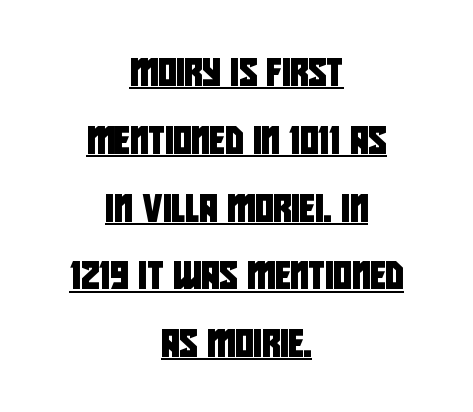
{"serif": "no", "width": "condensed", "stroke_contrast": "low", "x_height": "large", "monospaced": "no", "underline": "yes", "align": "center", "line_spacing": "loose", "line_spacing_ratio": 2.42, "letter_spacing": "normal", "letter_spacing_em": 0.0, "glyph_px": 28}
